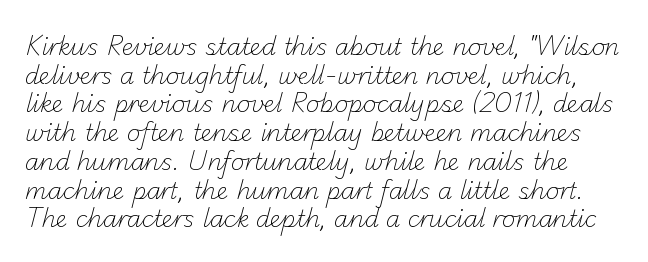
Q: Is the text bold? A: No.
Q: Is the text underlined? A: No.
Q: Is the spacing between letters normal or unusually wide? A: Normal.
Q: Is the spacing between lines tight, normal or loose? A: Normal.
